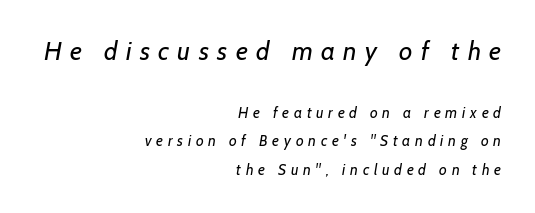
Q: Is the text bold? A: No.
Q: Is the text underlined? A: No.
Q: How is the paragraph aligned? A: Right-aligned.
Q: Is the spacing between letters normal or unusually wide? A: Unusually wide.
Q: Which block of text is set in a larger size, the first (top) or the second (bottom)? A: The first (top) one.
